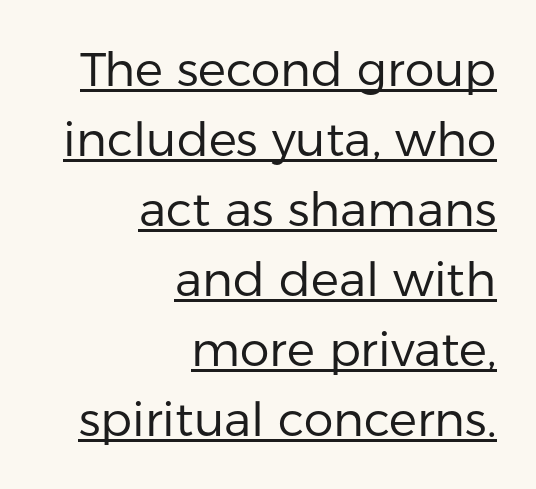
Q: Is the text bold? A: No.
Q: Is the text italic (slanted)? A: No, it is upright.
Q: Is the typeface a serif or a sans-serif typeface? A: Sans-serif.
Q: Is the text underlined? A: Yes.
Q: How is the paragraph aligned? A: Right-aligned.
Q: Is the spacing between letters normal or unusually wide? A: Normal.
Q: Is the spacing between lines tight, normal or loose? A: Normal.
Q: Width (condensed, normal, or wide)? A: Normal.
Q: Stroke contrast? A: Low.
Q: x-height? A: Medium.
Q: Monospaced? A: No.
